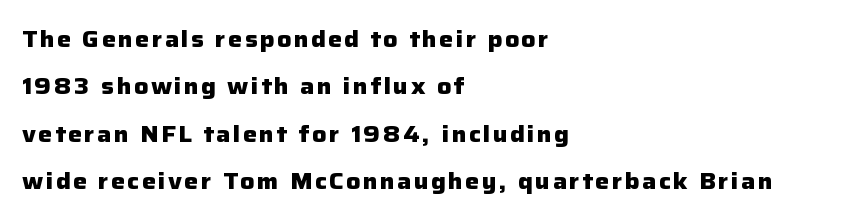
Q: Is the text bold? A: Yes.
Q: Is the text italic (slanted)? A: No, it is upright.
Q: Is the text underlined? A: No.
Q: How is the paragraph aligned? A: Left-aligned.
Q: Is the spacing between lines tight, normal or loose? A: Loose.
